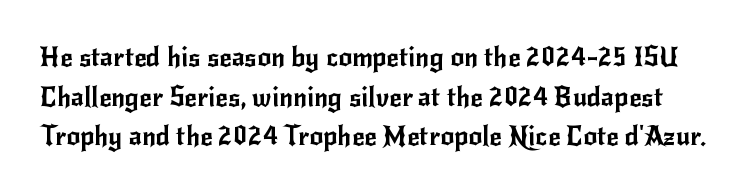
{"italic": "no", "underline": "no", "line_spacing": "normal", "line_spacing_ratio": 1.47, "letter_spacing": "normal", "letter_spacing_em": 0.0, "glyph_px": 27}
